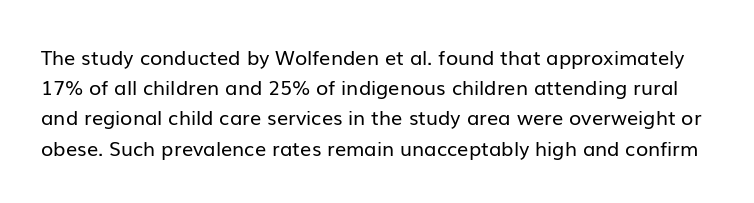
Students, observe: this is what conventionally led text looks like. What stands out about the letter spacing? Nothing — it is the standard amount. When letters stand straight like this, we call the style roman or upright. Lines of text with bare space underneath.
